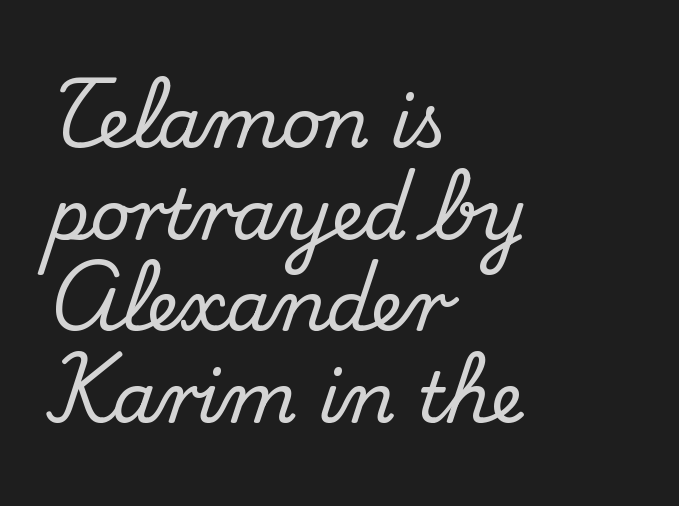
{"serif": "yes", "width": "normal", "stroke_contrast": "medium", "x_height": "small", "monospaced": "no", "underline": "no", "align": "left", "line_spacing": "normal", "line_spacing_ratio": 1.31, "letter_spacing": "normal", "letter_spacing_em": 0.0, "glyph_px": 70}
